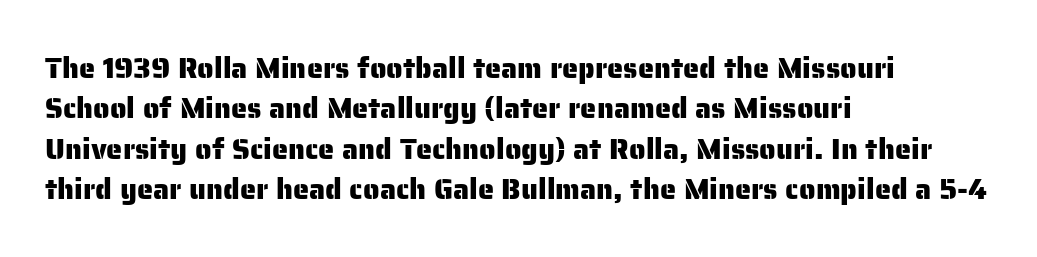
The image shows 29 px sans-serif type, upright; set left-aligned, normal line spacing (1.39x), normal letter spacing, not underlined; low stroke contrast and a medium x-height.
